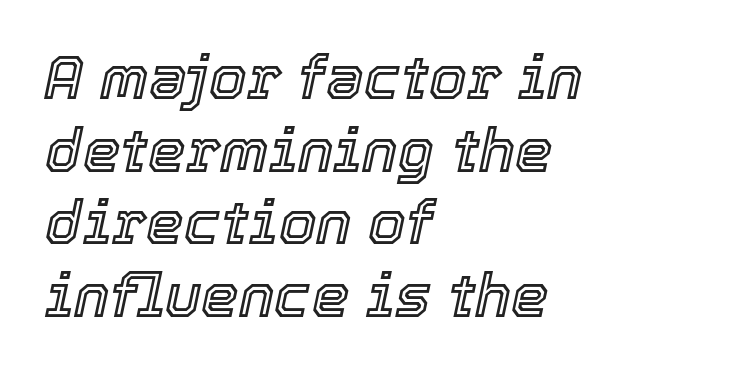
Q: Is the text italic (slanted)? A: Yes, it leans right by about 12 degrees.
Q: Is the text underlined? A: No.
Q: How is the paragraph aligned? A: Left-aligned.
Q: Is the spacing between letters normal or unusually wide? A: Normal.
Q: Width (condensed, normal, or wide)? A: Normal.
Q: x-height? A: Medium.
Q: Monospaced? A: No.
